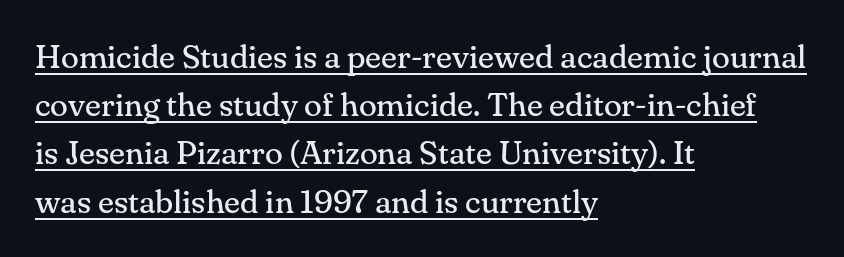
Each letter keeps its own natural width here, so spacing adapts to shape. Baseline-to-baseline distance is the conventional proportion of letter height. A light-to-regular cut is what we see here. The lettering stays uniformly vertical, giving the passage a roman look. Compared with undecorated copy, this sample adds a rule below the words. Old-style or modern, the face here clearly has serifs.
